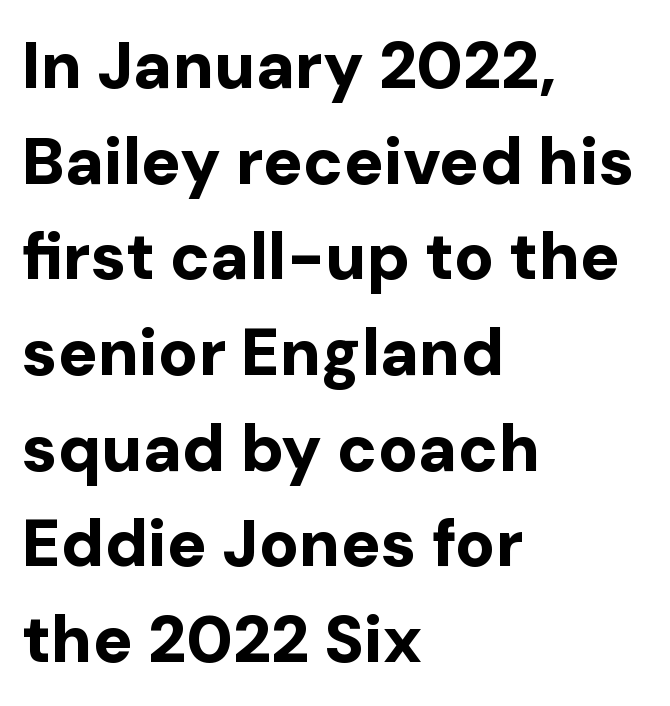
{"serif": "no", "italic": "no", "bold": "yes", "weight": "bold", "width": "normal", "stroke_contrast": "low", "x_height": "medium", "monospaced": "no", "underline": "no", "align": "left", "line_spacing": "normal", "line_spacing_ratio": 1.45, "letter_spacing": "normal", "letter_spacing_em": 0.0, "glyph_px": 66}
